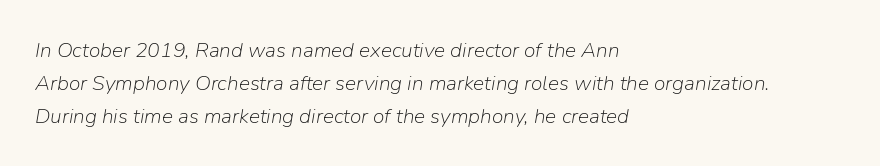
{"italic": "yes", "lean": "right", "slant_degrees": 9, "bold": "no", "underline": "no", "align": "left", "line_spacing": "normal", "line_spacing_ratio": 1.57, "letter_spacing": "normal", "letter_spacing_em": 0.0, "glyph_px": 21}
